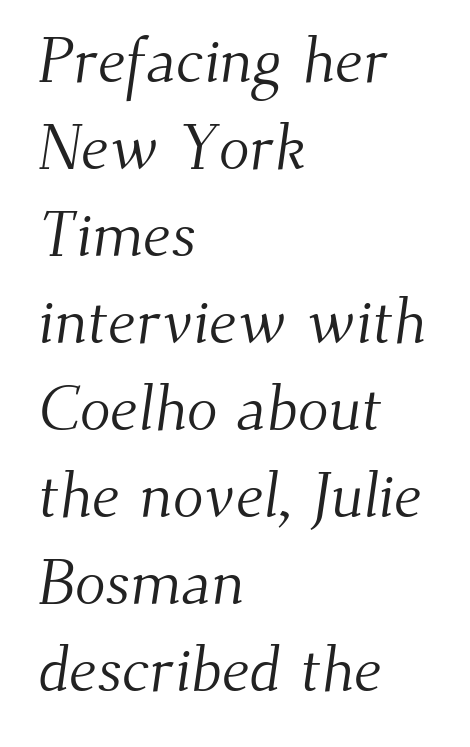
Q: Is the text bold? A: No.
Q: Is the typeface a serif or a sans-serif typeface? A: Serif.
Q: Is the text underlined? A: No.
Q: How is the paragraph aligned? A: Left-aligned.
Q: Is the spacing between letters normal or unusually wide? A: Normal.
Q: Is the spacing between lines tight, normal or loose? A: Normal.
Q: Width (condensed, normal, or wide)? A: Normal.
Q: Stroke contrast? A: Medium.
Q: x-height? A: Small.
Q: Monospaced? A: No.
